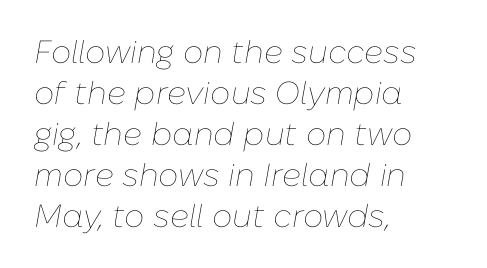
How would I describe the line gaps? Plain and ordinary. Tracking value appears to be zero — textbook default spacing. The typesetting does not lean heavy: it is not bold. Tall strokes in this sample are angled rather than plumb.
